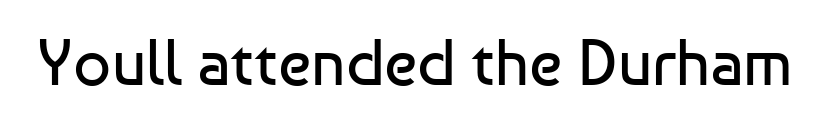
Stroke terminals: plain, sans-serif. Does the lettering tilt? It doesn't — this is upright. What stands out about the letter spacing? Nothing — it is the standard amount. The specimen omits any rule beneath the text block's lines.
